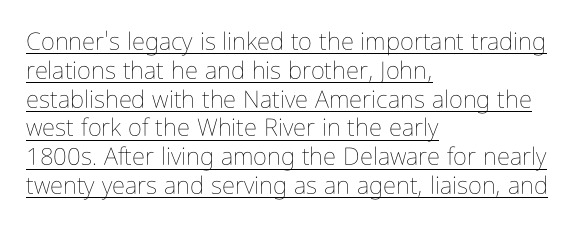
Q: Is the text bold? A: No.
Q: Is the text italic (slanted)? A: No, it is upright.
Q: Is the text underlined? A: Yes.
Q: How is the paragraph aligned? A: Left-aligned.
Q: Is the spacing between letters normal or unusually wide? A: Normal.
